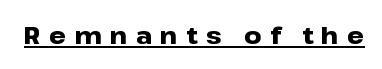
Q: Is the text bold? A: Yes.
Q: Is the text italic (slanted)? A: No, it is upright.
Q: Is the text underlined? A: Yes.
Q: Is the spacing between letters normal or unusually wide? A: Unusually wide.
